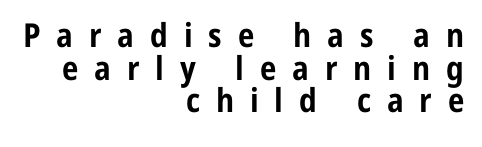
The characters look thick and weighty, a clear bold. No italicization has been applied; the sample stays upright. Teacher's note: observe the even right margin — that is flush-right alignment. Note the varied advance widths — an 'i' is clearly narrower than an 'm'. Each letter's strokes conclude bluntly, with no projecting serifs.
